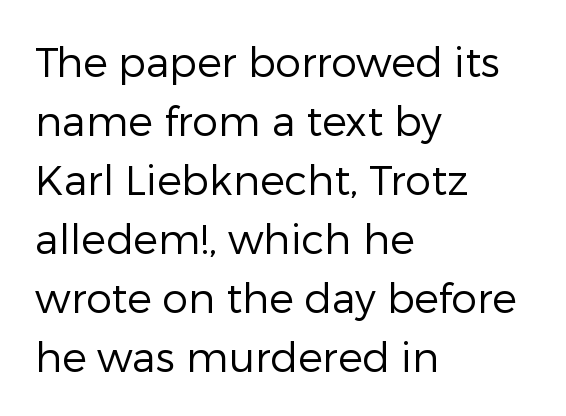
Nothing sits at the stroke ends, so this counts as sans-serif. Letters have the restrained weight of plain body copy at most. Short and long lines alike share a common starting point at left. Style check: upright. This sample keeps an unexceptional amount of space between lines.
